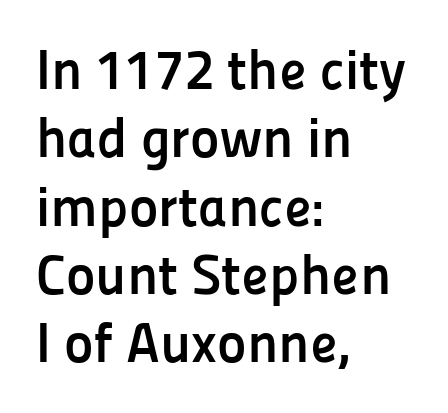
The image shows 56 px semibold sans-serif type, upright; set left-aligned, line spacing 1.22x, normal letter spacing, not underlined; low stroke contrast and a medium x-height.
